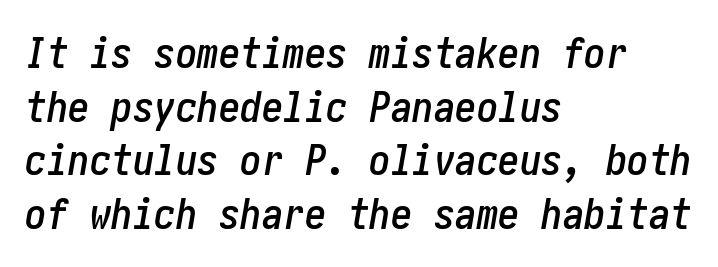
Beneath every word, the page is bare. One glance says typical: line gaps are just what's usual. In terms of posture, this sample is oblique. The paragraph has a hard left edge and a soft right edge. Nobody touched the tracking dial on this one.
